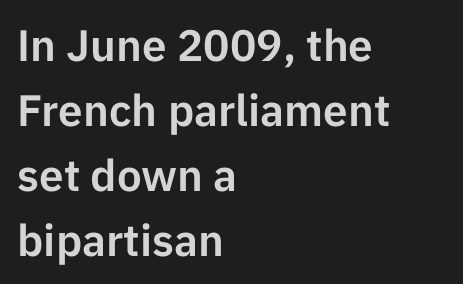
{"serif": "no", "italic": "no", "width": "normal", "stroke_contrast": "low", "x_height": "medium", "monospaced": "no", "underline": "no", "align": "left", "line_spacing": "normal", "line_spacing_ratio": 1.48, "letter_spacing": "normal", "letter_spacing_em": 0.0, "glyph_px": 44}
